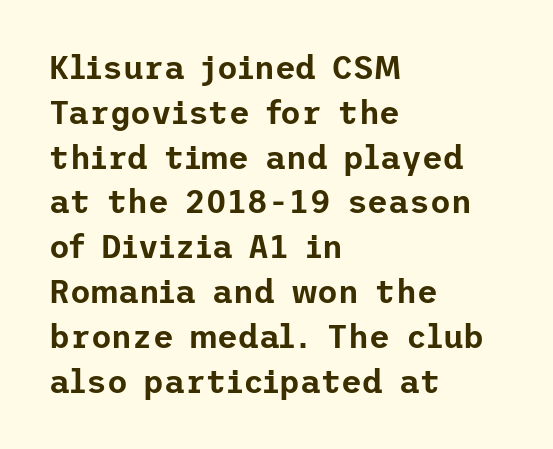
The image shows 32 px sans-serif type, upright; set left-aligned, normal line spacing (1.4x), normal letter spacing, not underlined; low stroke contrast and a medium x-height.
